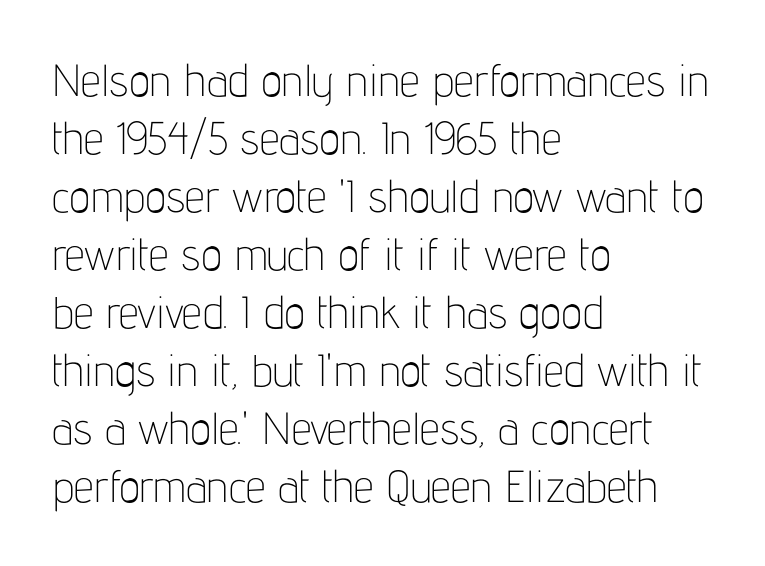
Tall strokes in this sample are plumb rather than angled. The space directly below the letters is spotless. A typesetter would call this leading conventional body-copy spacing. Between one letter and the next there's only the usual sliver of space.
